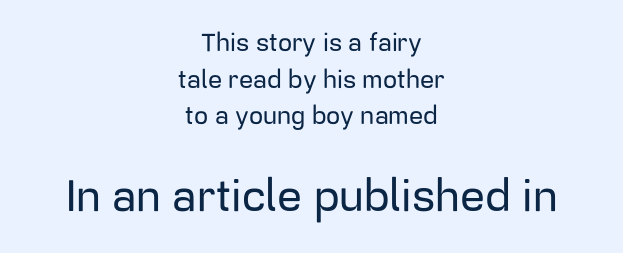
Q: Is the text italic (slanted)? A: No, it is upright.
Q: Is the typeface a serif or a sans-serif typeface? A: Sans-serif.
Q: Is the text underlined? A: No.
Q: How is the paragraph aligned? A: Centered.
Q: Is the spacing between letters normal or unusually wide? A: Normal.
Q: Is the spacing between lines tight, normal or loose? A: Normal.
Q: Which block of text is set in a larger size, the first (top) or the second (bottom)? A: The second (bottom) one.
Q: Width (condensed, normal, or wide)? A: Normal.
Q: Stroke contrast? A: Low.
Q: x-height? A: Medium.
Q: Monospaced? A: No.
